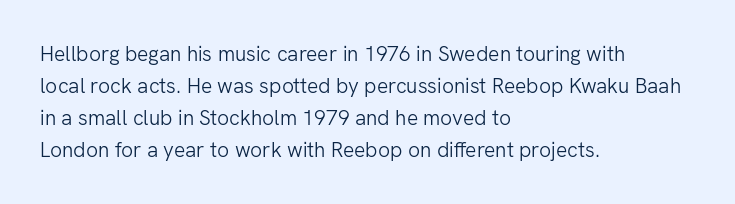
The image shows 21 px text type, upright; set left-aligned, normal line spacing (1.52x), normal letter spacing, not underlined.
